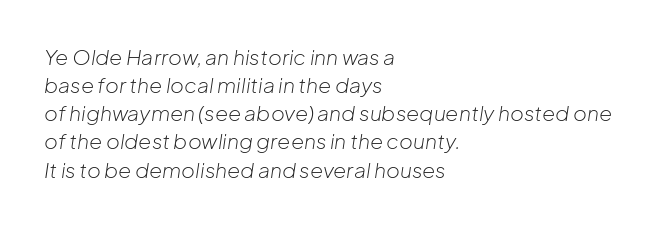
Q: Is the text bold? A: No.
Q: Is the text italic (slanted)? A: Yes, it leans right by about 8 degrees.
Q: Is the text underlined? A: No.
Q: How is the paragraph aligned? A: Left-aligned.
Q: Is the spacing between letters normal or unusually wide? A: Normal.
Q: Is the spacing between lines tight, normal or loose? A: Normal.
